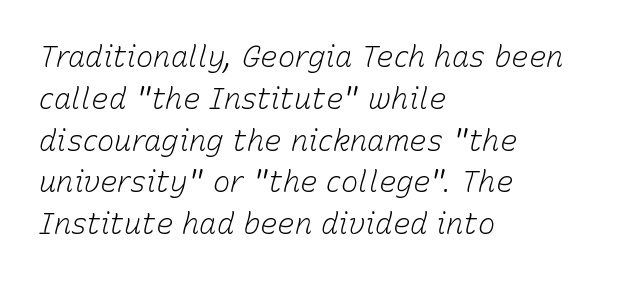
Q: Is the text bold? A: No.
Q: Is the text italic (slanted)? A: Yes, it leans right by about 15 degrees.
Q: Is the text underlined? A: No.
Q: How is the paragraph aligned? A: Left-aligned.
Q: Is the spacing between letters normal or unusually wide? A: Normal.
Q: Is the spacing between lines tight, normal or loose? A: Normal.
Q: Width (condensed, normal, or wide)? A: Normal.
Q: Stroke contrast? A: Low.
Q: x-height? A: Medium.
Q: Monospaced? A: No.
